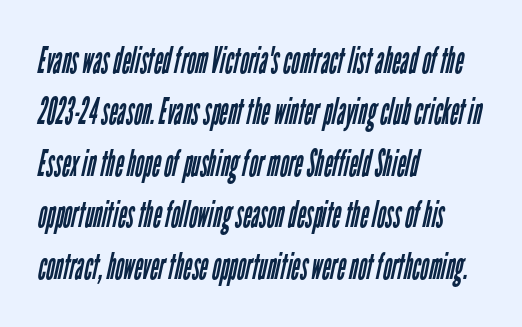
Q: Is the text bold? A: No.
Q: Is the typeface a serif or a sans-serif typeface? A: Sans-serif.
Q: Is the text underlined? A: No.
Q: How is the paragraph aligned? A: Left-aligned.
Q: Is the spacing between letters normal or unusually wide? A: Normal.
Q: Is the spacing between lines tight, normal or loose? A: Normal.
Q: Width (condensed, normal, or wide)? A: Condensed.
Q: Stroke contrast? A: Low.
Q: x-height? A: Medium.
Q: Monospaced? A: No.
